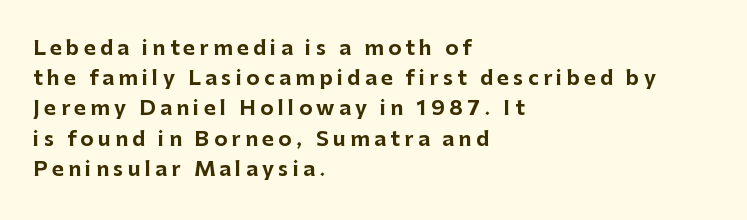
{"italic": "no", "bold": "yes", "underline": "no", "align": "left", "line_spacing": "normal", "line_spacing_ratio": 1.51, "letter_spacing": "wide", "letter_spacing_em": 0.22, "glyph_px": 20}
